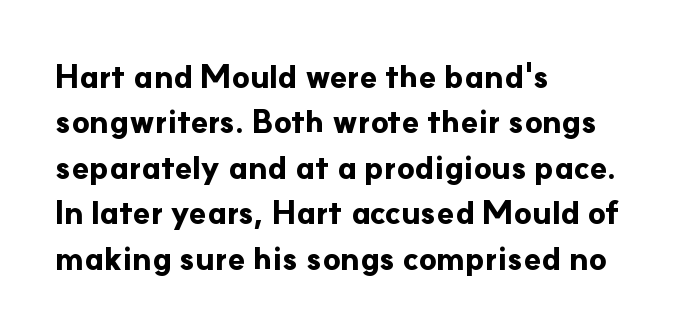
Q: Is the text bold? A: Yes.
Q: Is the text italic (slanted)? A: No, it is upright.
Q: Is the typeface a serif or a sans-serif typeface? A: Sans-serif.
Q: Is the text underlined? A: No.
Q: How is the paragraph aligned? A: Left-aligned.
Q: Is the spacing between letters normal or unusually wide? A: Normal.
Q: Is the spacing between lines tight, normal or loose? A: Normal.
Q: Width (condensed, normal, or wide)? A: Normal.
Q: Stroke contrast? A: Low.
Q: x-height? A: Small.
Q: Monospaced? A: No.
